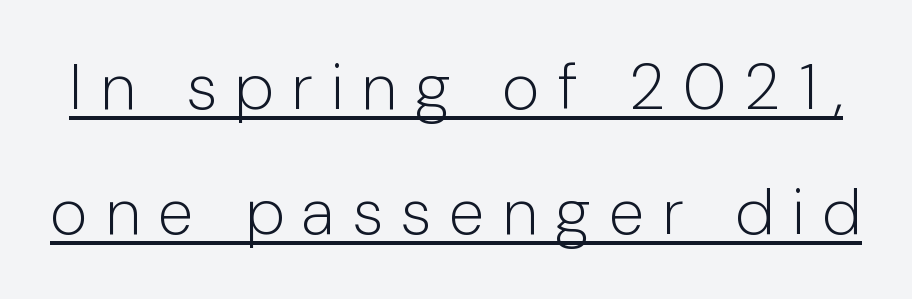
Q: Is the text bold? A: No.
Q: Is the text italic (slanted)? A: No, it is upright.
Q: Is the typeface a serif or a sans-serif typeface? A: Sans-serif.
Q: Is the text underlined? A: Yes.
Q: Is the spacing between letters normal or unusually wide? A: Unusually wide.
Q: Is the spacing between lines tight, normal or loose? A: Loose.
Q: Width (condensed, normal, or wide)? A: Normal.
Q: Stroke contrast? A: Low.
Q: x-height? A: Medium.
Q: Monospaced? A: No.
